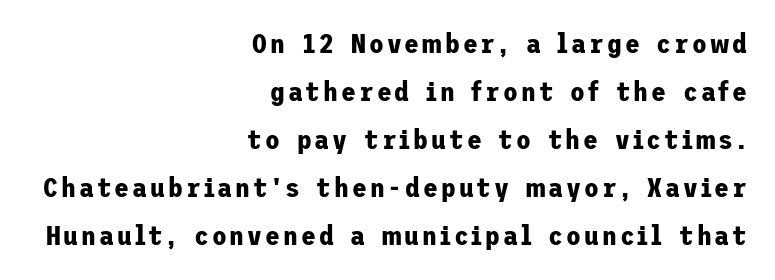
Q: Is the text bold? A: Yes.
Q: Is the text italic (slanted)? A: No, it is upright.
Q: Is the text underlined? A: No.
Q: How is the paragraph aligned? A: Right-aligned.
